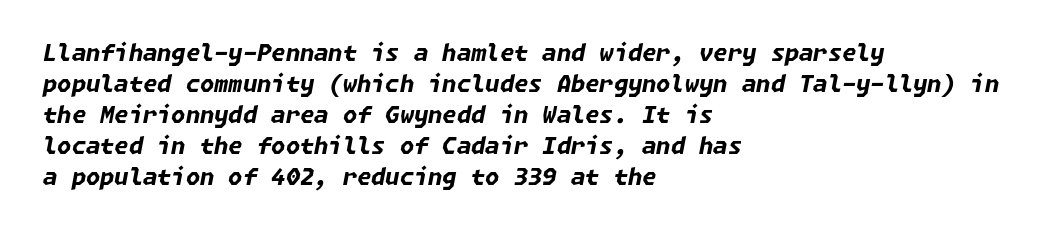
The image shows 23 px bold type, italic (leaning right); set left-aligned, normal line spacing (1.35x), normal letter spacing, not underlined.
